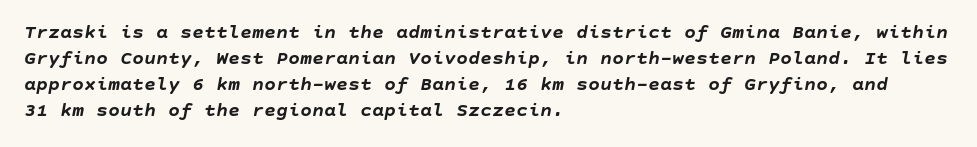
Q: Is the text bold? A: Yes.
Q: Is the text italic (slanted)? A: Yes, it leans right by about 10 degrees.
Q: Is the text underlined? A: No.
Q: How is the paragraph aligned? A: Left-aligned.
Q: Is the spacing between letters normal or unusually wide? A: Normal.
Q: Is the spacing between lines tight, normal or loose? A: Normal.
